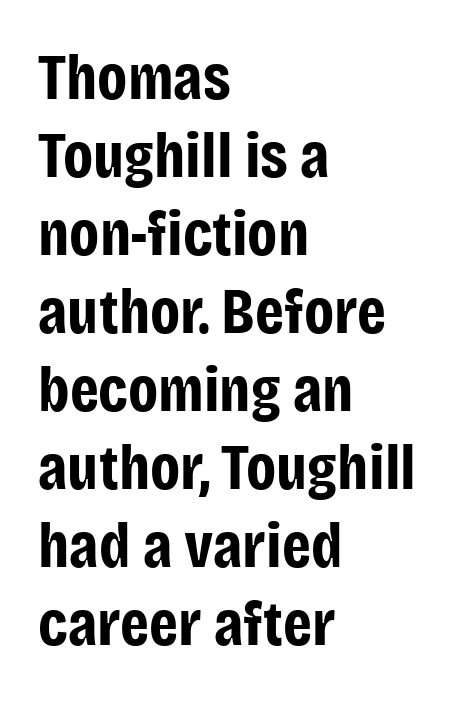
{"serif": "no", "italic": "no", "bold": "yes", "weight": "bold", "width": "condensed", "stroke_contrast": "low", "x_height": "large", "monospaced": "no", "underline": "no", "align": "left", "line_spacing_ratio": 1.2, "letter_spacing": "normal", "letter_spacing_em": 0.0, "glyph_px": 65}
